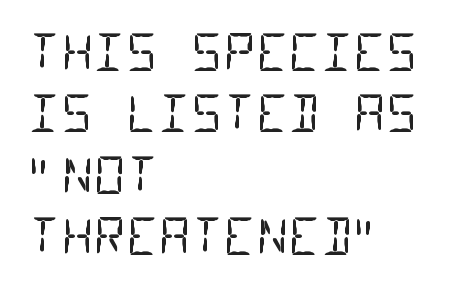
The image shows 50 px regular-weight, condensed sans-serif type, monospaced; set left-aligned, line spacing 1.23x, normal letter spacing, not underlined; low stroke contrast and a large x-height.
